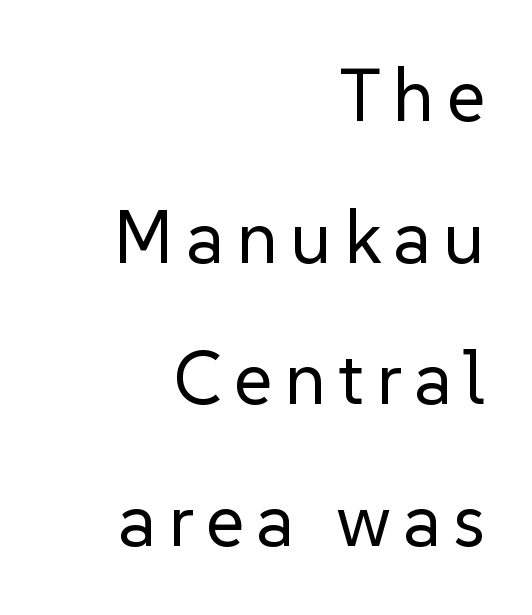
Looks like regular typesetting: each glyph gets only the width it needs. Italic: no, the glyphs are upright roman. A sans-serif font was chosen for this passage. The rag falls on the left side of this text block. Rule under the text: the space is simply empty.
